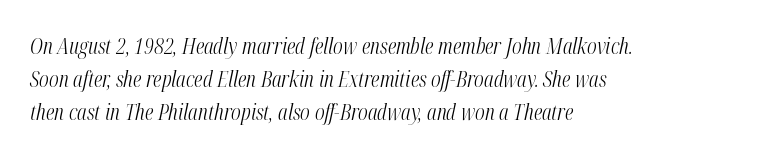
Q: Is the text bold? A: No.
Q: Is the text italic (slanted)? A: Yes, it leans right by about 12 degrees.
Q: Is the text underlined? A: No.
Q: How is the paragraph aligned? A: Left-aligned.
Q: Is the spacing between letters normal or unusually wide? A: Normal.
Q: Is the spacing between lines tight, normal or loose? A: Normal.
